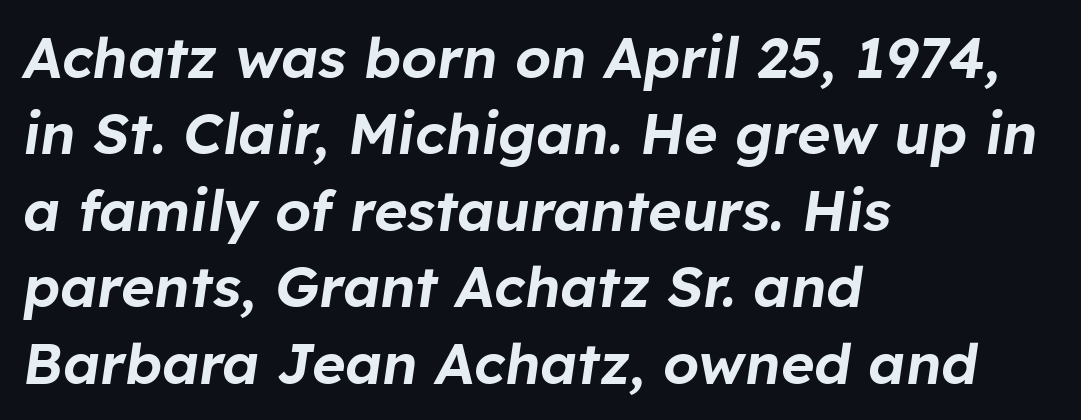
Looks like regular typesetting: each glyph gets only the width it needs. Only glyphs here, with clear space below each row. Regarding leading, the lines here are spaced in the standard way. No extra tracking has been applied to these lines. When letters slant like this, we call the style italic. Left-aligned paragraph, ragged on the right.
